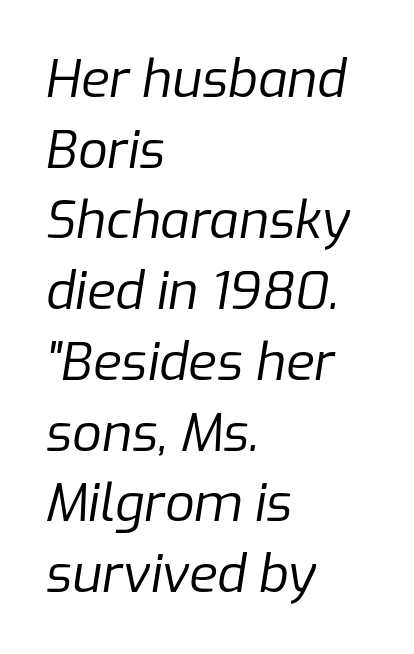
The foot of each line stays bare and open. This is oblique type, the kind used for emphasis or titles. Interline gaps are of average width in this sample. The letters advance in unequal steps, a hallmark of proportional type. Tracking value appears to be zero — textbook default spacing.
